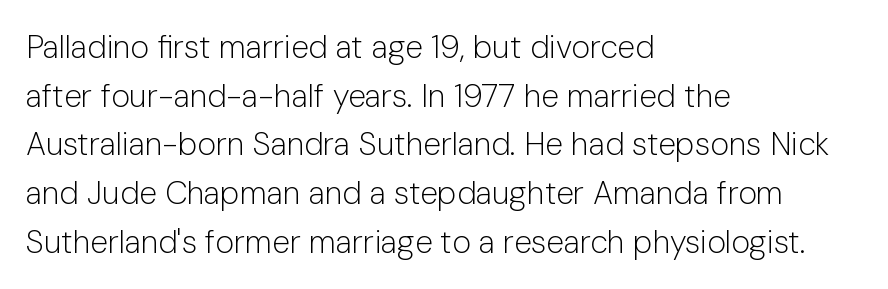
{"serif": "no", "italic": "no", "bold": "no", "weight": "light", "width": "normal", "stroke_contrast": "low", "x_height": "medium", "monospaced": "no", "underline": "no", "align": "left", "line_spacing": "normal", "line_spacing_ratio": 1.52, "letter_spacing": "normal", "letter_spacing_em": 0.0, "glyph_px": 32}
